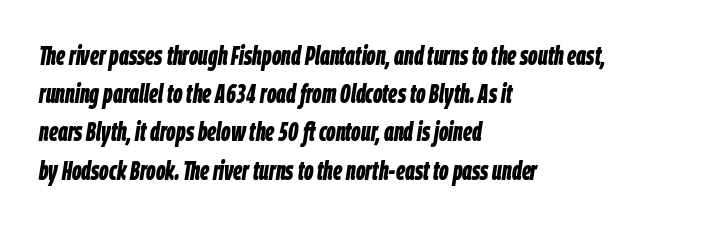
Baseline-to-baseline distance is the conventional proportion of letter height. This rendering uses left alignment, leaving the right contour irregular. Slant detected: the letters are inclined. In terms of letterspacing, this is plain default setting. The zone under the glyphs is completely vacant. Stroke thickness is high; the sample reads as a true bold.
